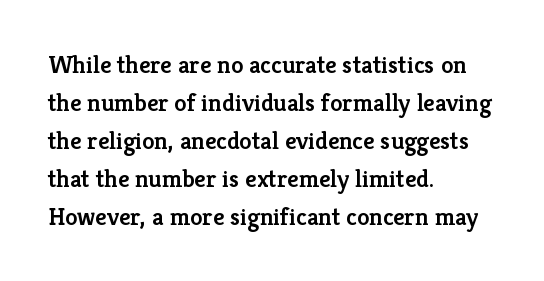
The image shows 25 px text type, upright; set left-aligned, normal line spacing (1.52x), normal letter spacing, not underlined.
